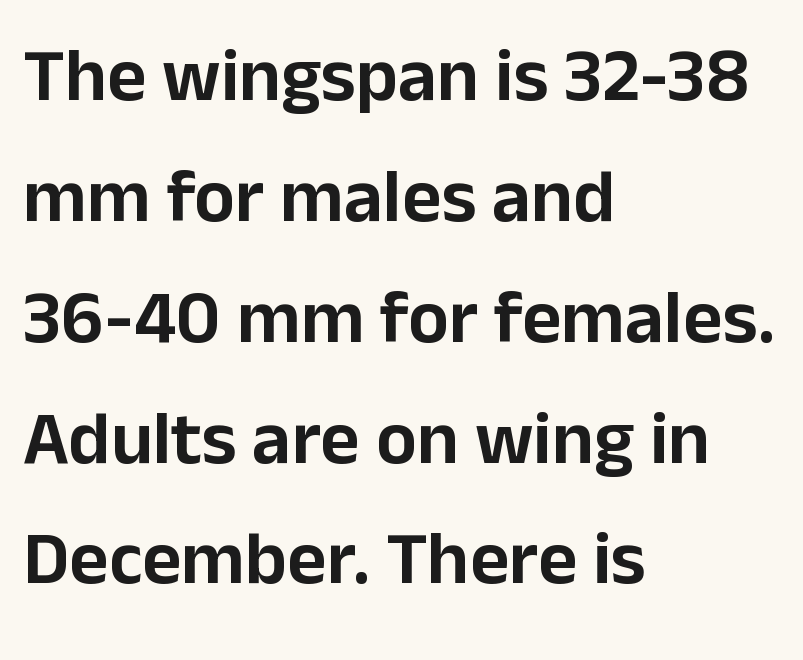
The image shows 76 px sans-serif type, upright; set left-aligned, normal line spacing (1.59x), normal letter spacing, not underlined; low stroke contrast and a medium x-height.
